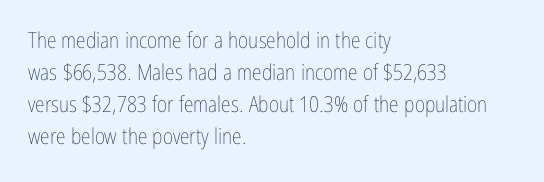
Weight: in the light-to-regular range. These lines keep a tight, regular rhythm from letter to letter. Any mark beneath the type? The region is blank. Left-aligned paragraph, ragged on the right. If you drew a line through each stem, it would be perfectly vertical. Honestly, the row spacing looks completely unremarkable.
